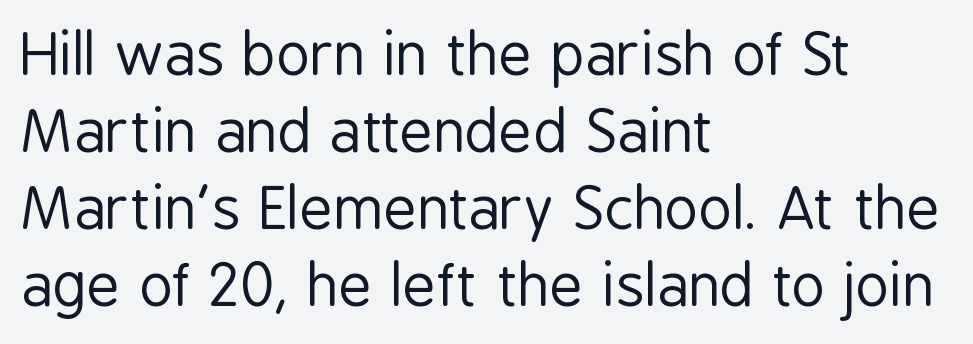
The image shows 58 px regular-weight, condensed sans-serif type, upright; set left-aligned, normal line spacing (1.33x), normal letter spacing, not underlined; low stroke contrast and a medium x-height.
